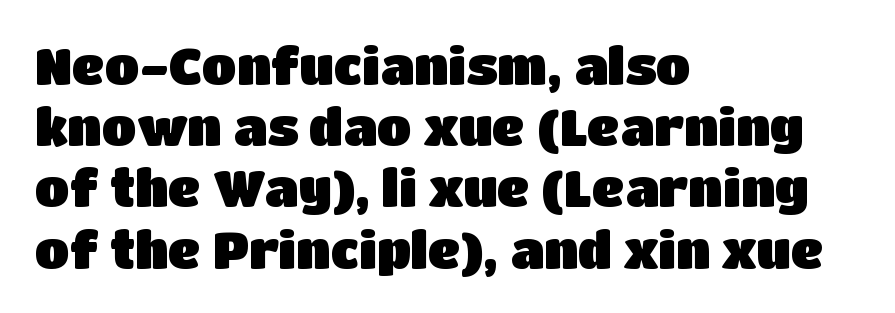
Each letter's strokes conclude bluntly, with no projecting serifs. Posture: vertical. Think of a printed novel: that variable character pitch is what you see here. Honestly, there is no underline to notice here at all.
